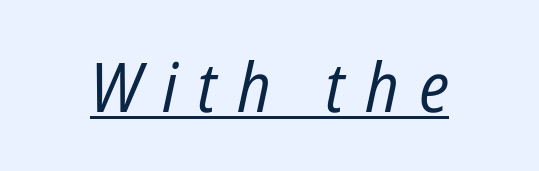
Each letter keeps its own natural width here, so spacing adapts to shape. These lines were composed using italics. Notice how a bar underscores the lettering throughout. The tracking jumps out immediately: characters are airy and widely separated.
